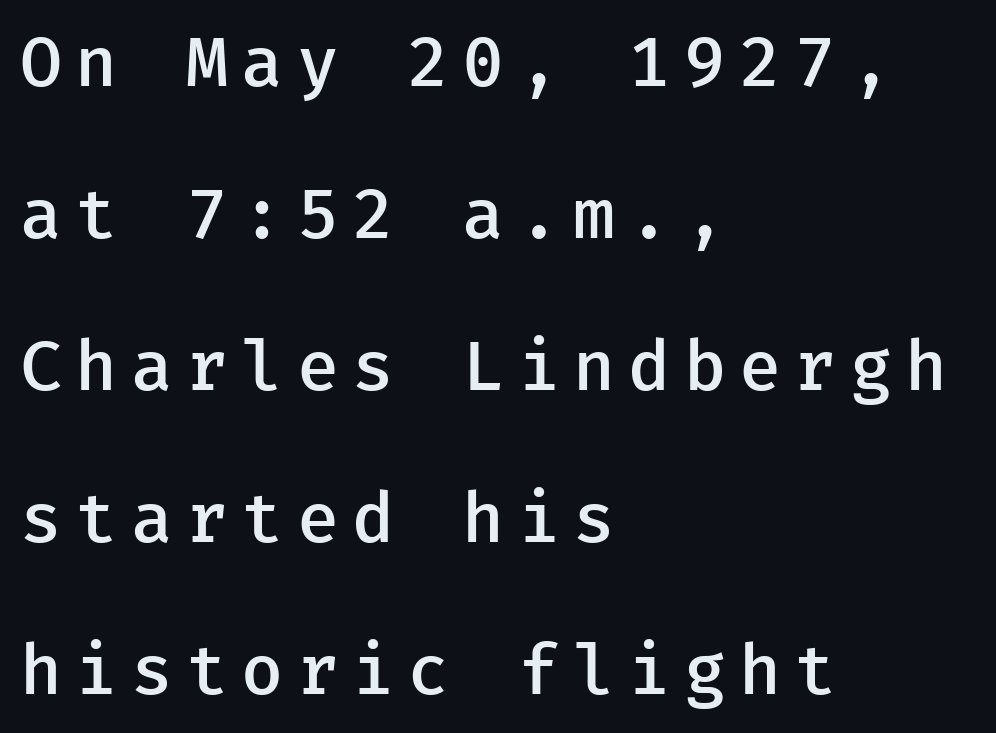
Q: Is the text bold? A: Semi-bold.
Q: Is the text italic (slanted)? A: No, it is upright.
Q: Is the typeface a serif or a sans-serif typeface? A: Sans-serif.
Q: Is the text underlined? A: No.
Q: How is the paragraph aligned? A: Left-aligned.
Q: Is the spacing between lines tight, normal or loose? A: Loose.
Q: Width (condensed, normal, or wide)? A: Normal.
Q: Stroke contrast? A: Low.
Q: x-height? A: Medium.
